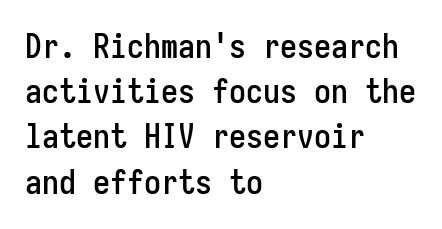
The image shows 34 px condensed sans-serif type, upright, monospaced; set left-aligned, normal line spacing (1.33x), normal letter spacing, not underlined; low stroke contrast and a medium x-height.
